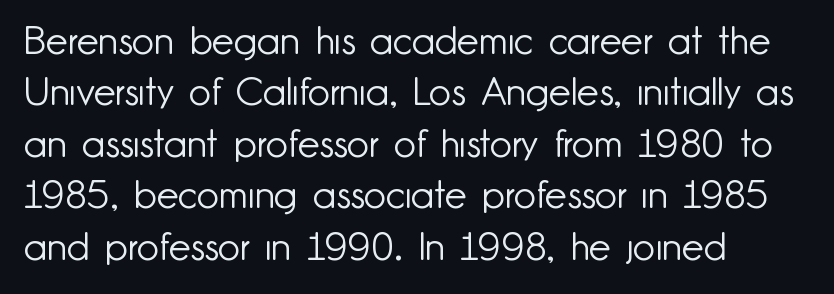
Q: Is the text bold? A: No.
Q: Is the text italic (slanted)? A: No, it is upright.
Q: Is the typeface a serif or a sans-serif typeface? A: Sans-serif.
Q: Is the text underlined? A: No.
Q: How is the paragraph aligned? A: Left-aligned.
Q: Is the spacing between letters normal or unusually wide? A: Normal.
Q: Is the spacing between lines tight, normal or loose? A: Normal.
Q: Width (condensed, normal, or wide)? A: Normal.
Q: Stroke contrast? A: Low.
Q: x-height? A: Small.
Q: Monospaced? A: No.
